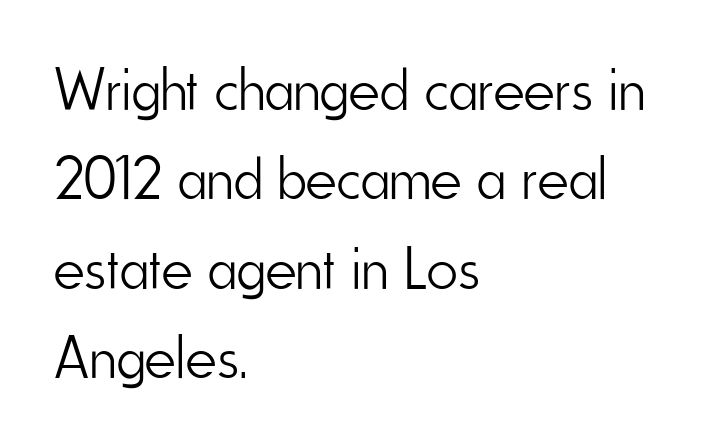
What stands out about the letter spacing? Nothing — it is the standard amount. Letters have the restrained weight of plain body copy at most. What's the leading like? Ordinary, nothing unusual. The gap between lines stays unmarked. Posture: vertical.
